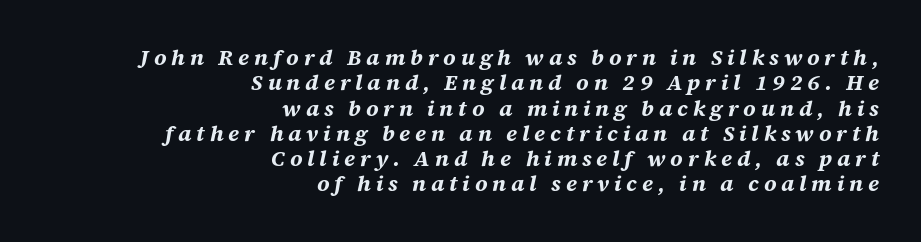
Style check: oblique. Heavy-handed strokes throughout: this text is bold. Unmarked baselines from the first word to the last. Caption: multi-line text, flush right, ragged left. Does the leading feel generous? Not at all — it's pinched.
